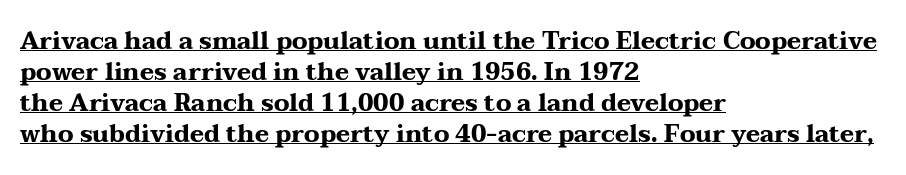
{"italic": "no", "bold": "yes", "underline": "yes", "align": "left", "line_spacing": "normal", "line_spacing_ratio": 1.29, "letter_spacing": "normal", "letter_spacing_em": 0.0, "glyph_px": 24}
